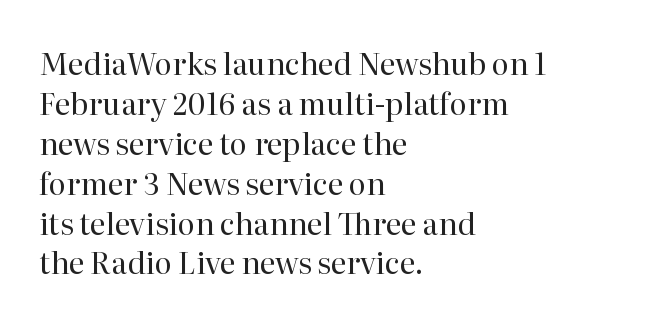
The image shows 30 px regular-weight serif type, upright; set left-aligned, normal line spacing (1.33x), normal letter spacing, not underlined; high stroke contrast and a medium x-height.
